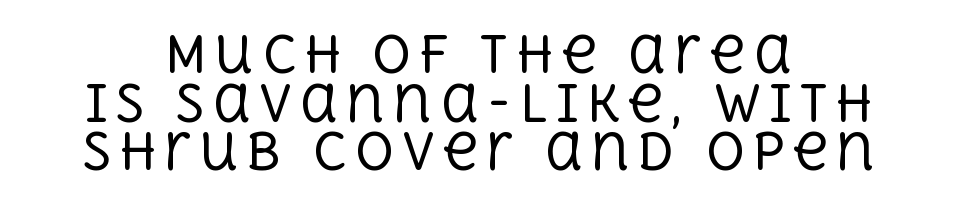
{"serif": "yes", "italic": "no", "bold": "no", "weight": "regular", "width": "normal", "x_height": "large", "monospaced": "no", "underline": "no", "align": "center", "line_spacing": "tight", "line_spacing_ratio": 0.99, "glyph_px": 49}
